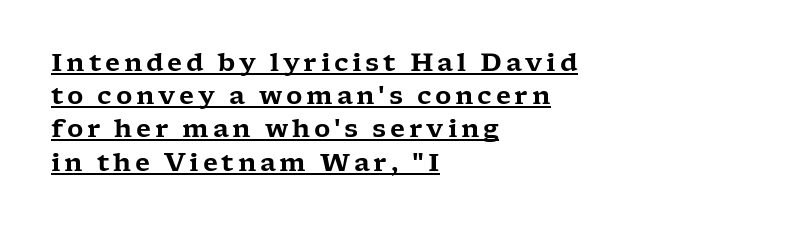
This sample keeps an unexceptional amount of space between lines. Characters remain perfectly vertical along every line. Each line starts at the same left margin while the right side varies. Honestly, the underline is the first thing you notice here.
